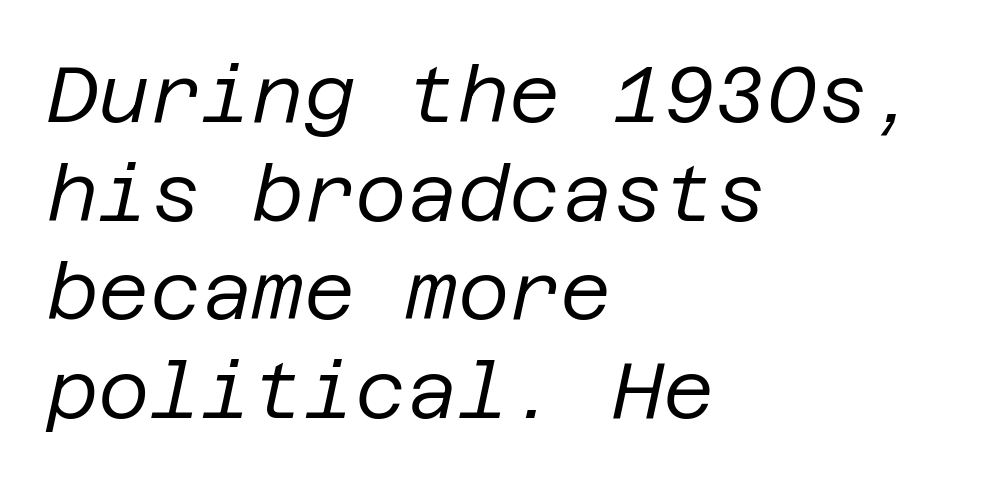
Q: Is the text bold? A: No.
Q: Is the text italic (slanted)? A: Yes, it leans right by about 12 degrees.
Q: Is the text underlined? A: No.
Q: How is the paragraph aligned? A: Left-aligned.
Q: Is the spacing between letters normal or unusually wide? A: Normal.
Q: Is the spacing between lines tight, normal or loose? A: Normal.
Q: Width (condensed, normal, or wide)? A: Normal.
Q: Stroke contrast? A: Low.
Q: x-height? A: Large.
